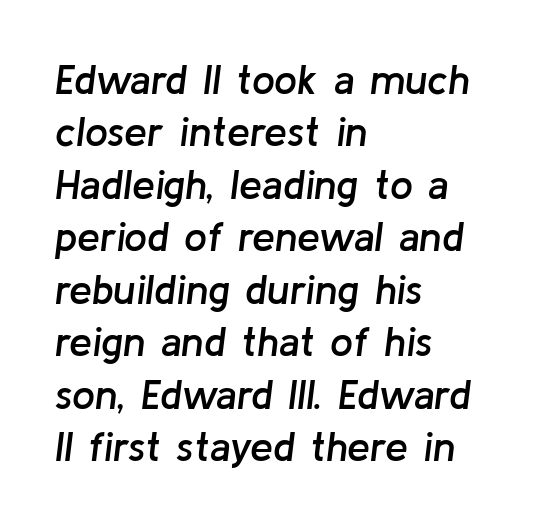
Think of a printed novel: that variable character pitch is what you see here. Where is the straight margin? On the left. Decoration check: the copy has no underline. The line texture is even and compact thanks to regular tracking.
